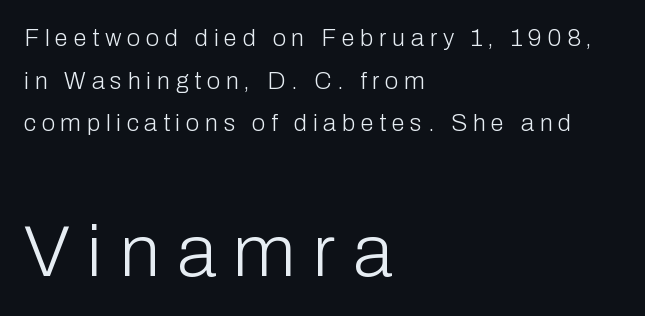
{"serif": "no", "italic": "no", "bold": "no", "weight": "light", "width": "normal", "stroke_contrast": "low", "x_height": "medium", "monospaced": "no", "underline": "no", "align": "left", "line_spacing_ratio": 1.78, "letter_spacing": "wide", "letter_spacing_em": 0.24, "larger_block": "second", "size_ratio": 3.04, "glyph_px": 73}
